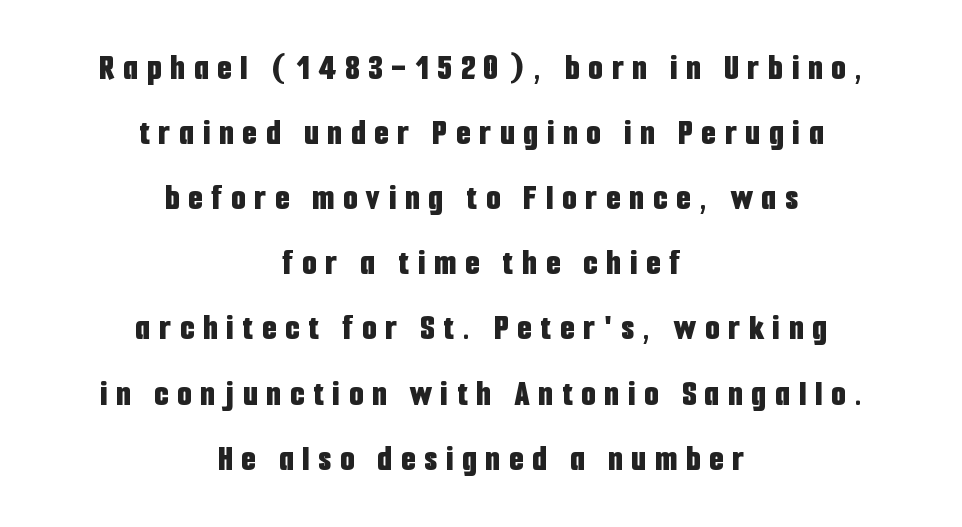
You could not count columns in this text — the font is proportionally spaced. Strong, thick strokes mark this as bold type. Each letter's strokes conclude bluntly, with no projecting serifs. Compared with typical body copy, the letter spacing here is much looser. This sample uses an upright cut, with every glyph sitting square on the baseline. This sample is center-justified, so both line endings float freely.
